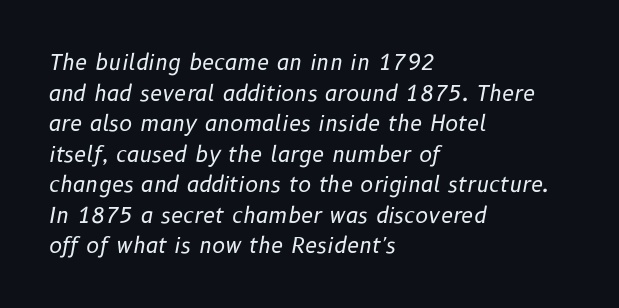
Q: Is the text bold? A: No.
Q: Is the text italic (slanted)? A: Yes, it leans right by about 10 degrees.
Q: Is the text underlined? A: No.
Q: How is the paragraph aligned? A: Left-aligned.
Q: Is the spacing between letters normal or unusually wide? A: Normal.
Q: Is the spacing between lines tight, normal or loose? A: Normal.
